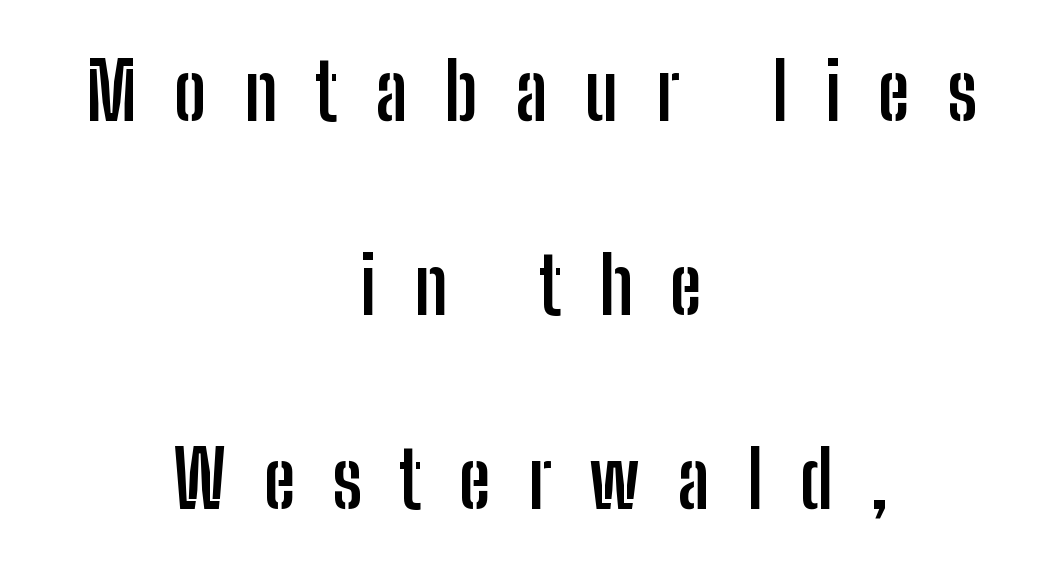
Notice how thick the strokes are: this is what a full bold looks like. Rule under the text: the space is simply empty. Each line is balanced around a shared central axis. This is sans-serif lettering, the kind often seen on screens and signage. The type is letterspaced generously, with wide tracking.
